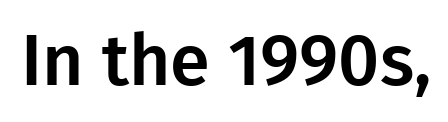
The text was rendered using a sans face with plain stroke endings. Between one letter and the next there's only the usual sliver of space. Looks like regular typesetting: each glyph gets only the width it needs. Words float on clear page, feet unadorned. The font's upright variant was chosen for this text.
